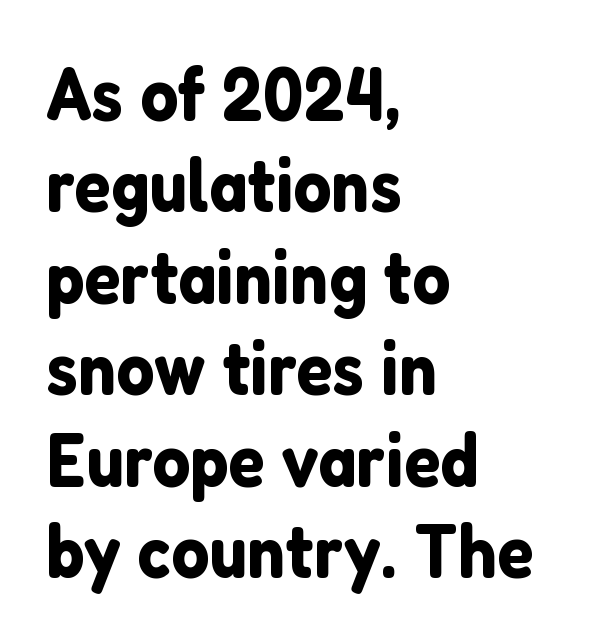
The image shows 75 px sans-serif type, upright; set left-aligned, line spacing 1.22x, normal letter spacing, not underlined; low stroke contrast and a medium x-height.
